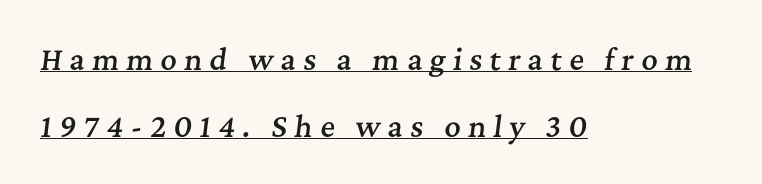
Beneath each row of characters lies a ruled line. Rendered with sloped, italic letterforms. A somewhat darkened texture: the type is semibold rather than bold. The rendering uses natural spacing where letterforms have individual widths. The glyphs in this specimen are seriffed. The type is letterspaced generously, with wide tracking.
